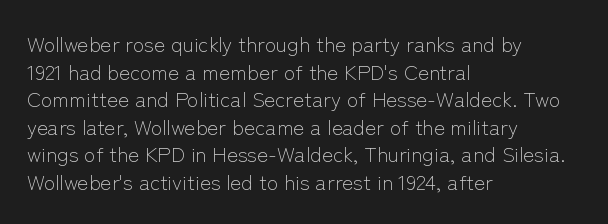
Q: Is the text bold? A: No.
Q: Is the text italic (slanted)? A: No, it is upright.
Q: Is the text underlined? A: No.
Q: How is the paragraph aligned? A: Left-aligned.
Q: Is the spacing between letters normal or unusually wide? A: Normal.
Q: Is the spacing between lines tight, normal or loose? A: Normal.
